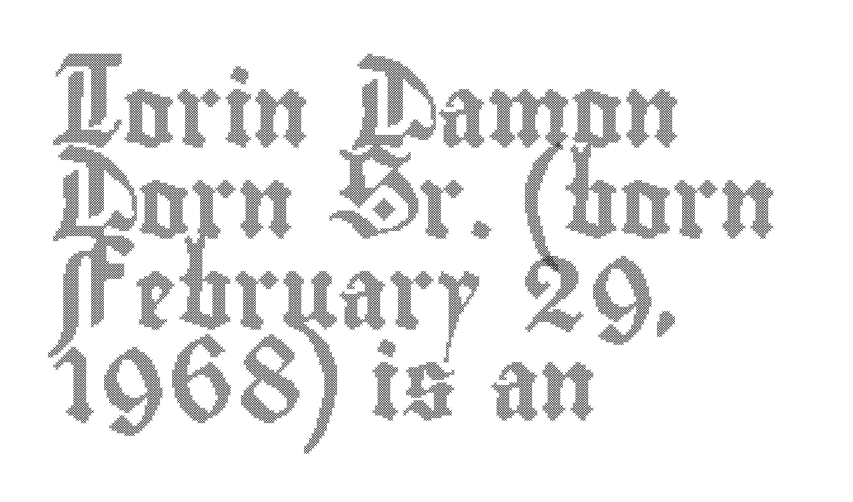
{"italic": "no", "width": "condensed", "x_height": "small", "monospaced": "no", "underline": "no", "align": "left", "line_spacing": "normal", "line_spacing_ratio": 1.28, "letter_spacing": "normal", "letter_spacing_em": 0.0, "glyph_px": 71}
